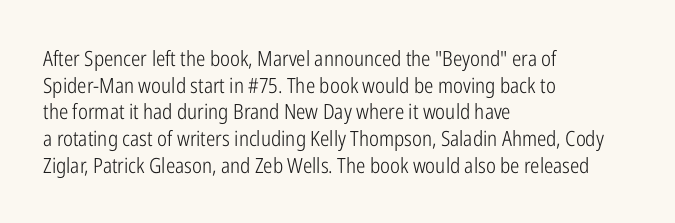
Q: Is the text bold? A: No.
Q: Is the text italic (slanted)? A: No, it is upright.
Q: Is the text underlined? A: No.
Q: How is the paragraph aligned? A: Left-aligned.
Q: Is the spacing between letters normal or unusually wide? A: Normal.
Q: Is the spacing between lines tight, normal or loose? A: Normal.
